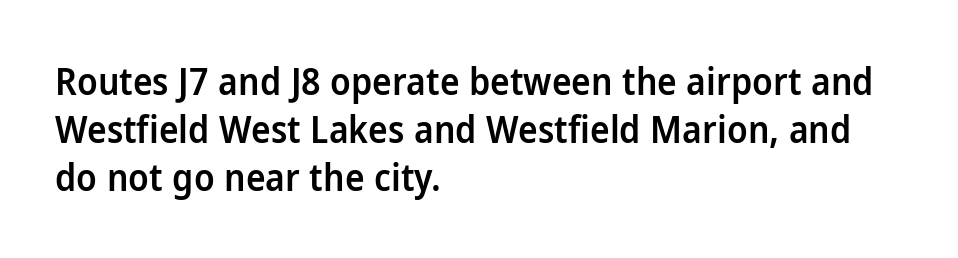
{"serif": "no", "italic": "no", "bold": "semi", "weight": "semibold", "width": "normal", "stroke_contrast": "low", "x_height": "medium", "monospaced": "no", "underline": "no", "align": "left", "line_spacing": "normal", "line_spacing_ratio": 1.3, "letter_spacing": "normal", "letter_spacing_em": 0.0, "glyph_px": 37}
